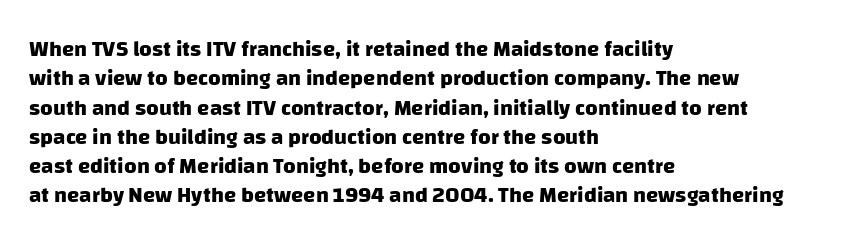
Regarding leading, the lines here are spaced in the standard way. One-word summary of the alignment: left. Honestly, the letter spacing is just normal — you wouldn't notice it. Clear beneath every line of the passage.
